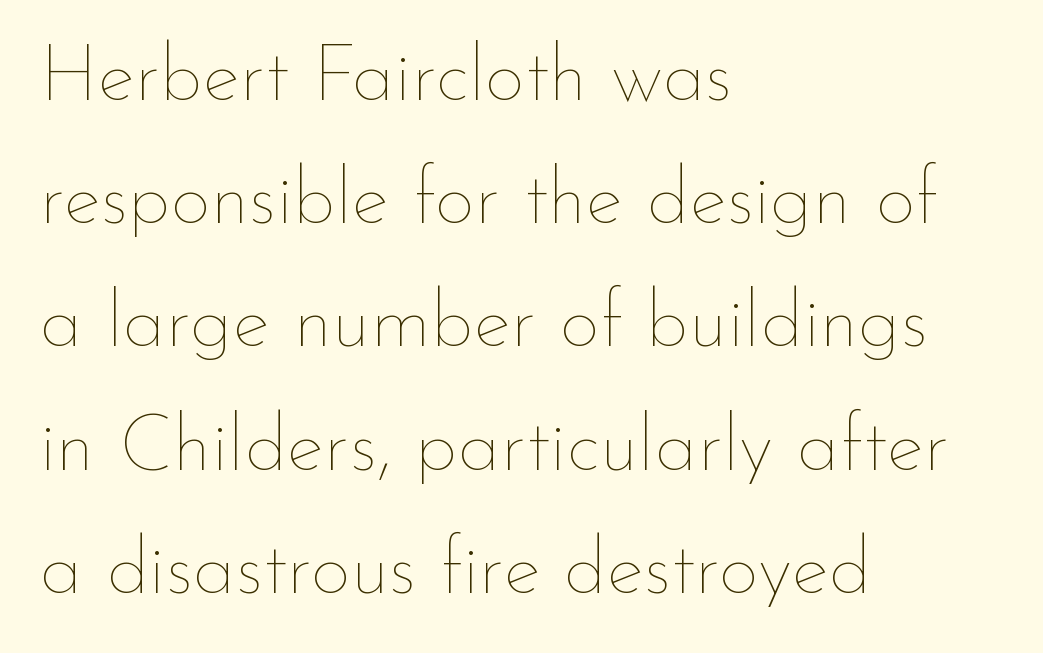
The specimen reads as upright at a glance. Varying glyph widths throughout — classic text-font behaviour. Nobody touched the tracking dial on this one. The weight tops out at a normal text grade. Reading down the column, the eye jumps a familiar distance to each next line. Short and long lines alike share a common starting point at left.
